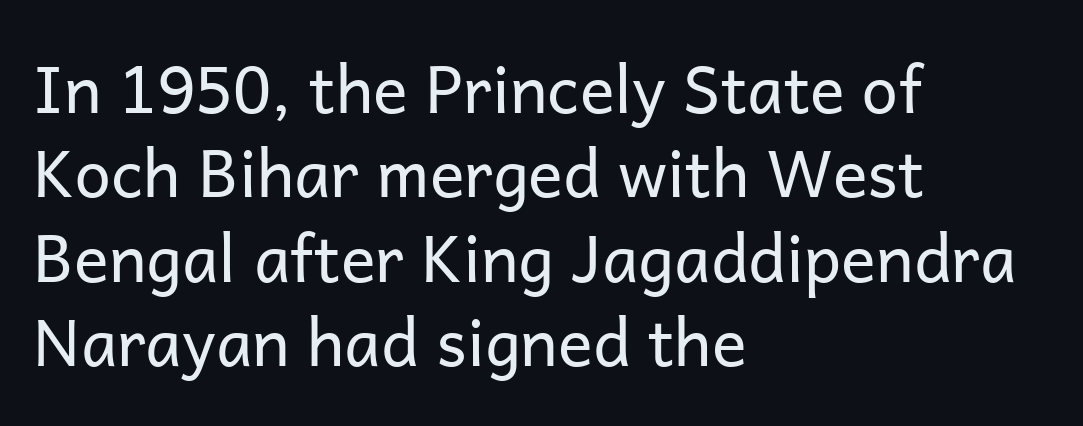
Q: Is the text bold? A: No.
Q: Is the text italic (slanted)? A: No, it is upright.
Q: Is the typeface a serif or a sans-serif typeface? A: Sans-serif.
Q: Is the text underlined? A: No.
Q: How is the paragraph aligned? A: Left-aligned.
Q: Is the spacing between letters normal or unusually wide? A: Normal.
Q: Is the spacing between lines tight, normal or loose? A: Normal.
Q: Width (condensed, normal, or wide)? A: Normal.
Q: Stroke contrast? A: Low.
Q: x-height? A: Medium.
Q: Monospaced? A: No.
